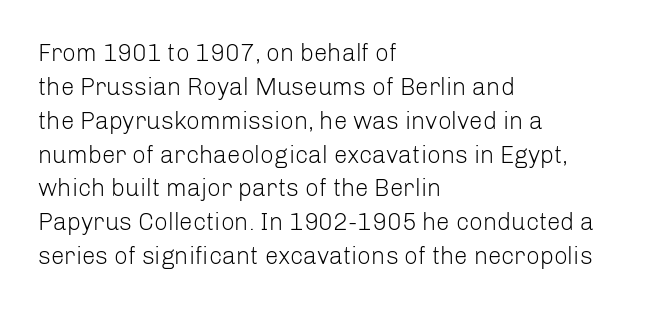
{"italic": "no", "bold": "no", "underline": "no", "align": "left", "line_spacing": "normal", "line_spacing_ratio": 1.41, "letter_spacing": "normal", "letter_spacing_em": 0.0, "glyph_px": 24}
